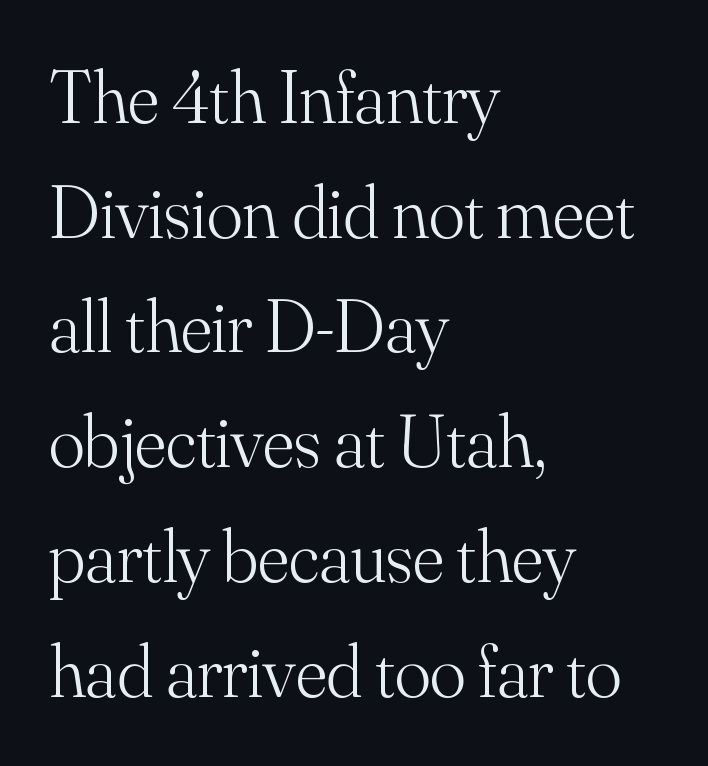
{"serif": "yes", "italic": "no", "bold": "no", "weight": "light", "width": "normal", "stroke_contrast": "medium", "x_height": "small", "monospaced": "no", "underline": "no", "align": "left", "line_spacing": "normal", "line_spacing_ratio": 1.53, "letter_spacing": "normal", "letter_spacing_em": 0.0, "glyph_px": 75}
